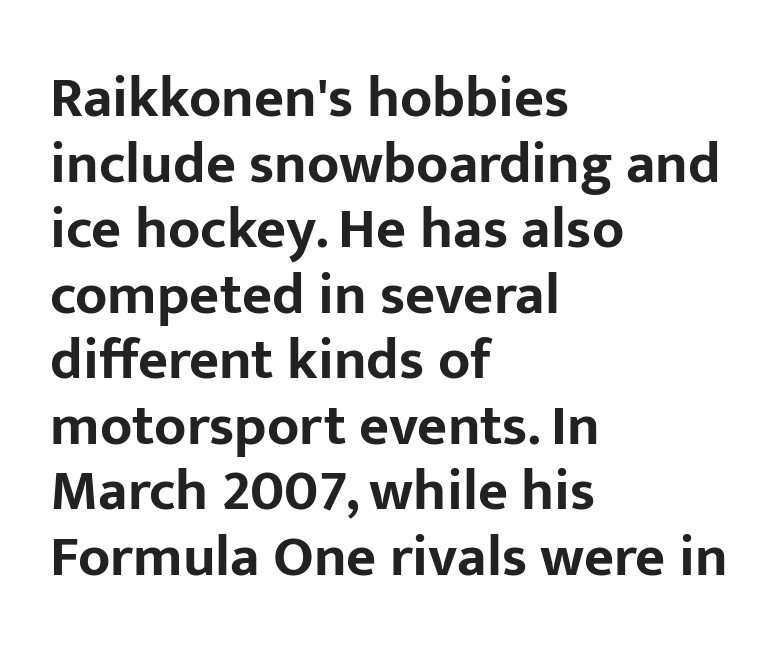
Q: Is the text bold? A: Yes.
Q: Is the text italic (slanted)? A: No, it is upright.
Q: Is the typeface a serif or a sans-serif typeface? A: Sans-serif.
Q: Is the text underlined? A: No.
Q: How is the paragraph aligned? A: Left-aligned.
Q: Is the spacing between letters normal or unusually wide? A: Normal.
Q: Is the spacing between lines tight, normal or loose? A: Tight.
Q: Width (condensed, normal, or wide)? A: Normal.
Q: Stroke contrast? A: Low.
Q: x-height? A: Medium.
Q: Monospaced? A: No.
